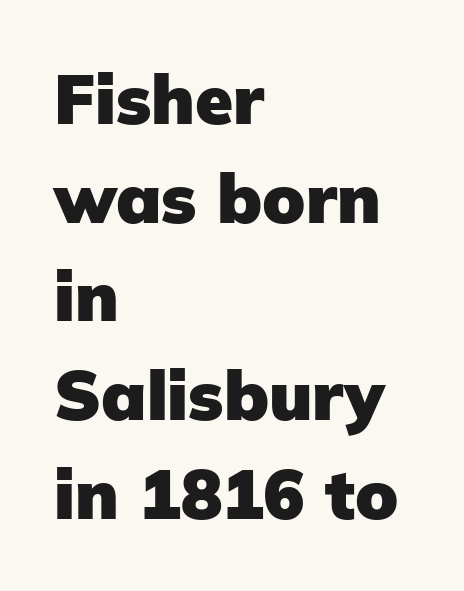
Here the designer chose a conventional face with non-uniform glyph widths. Underline: absent. In terms of weight, the rendering is a true, heavy bold. A typesetter would call this leading conventional body-copy spacing.
